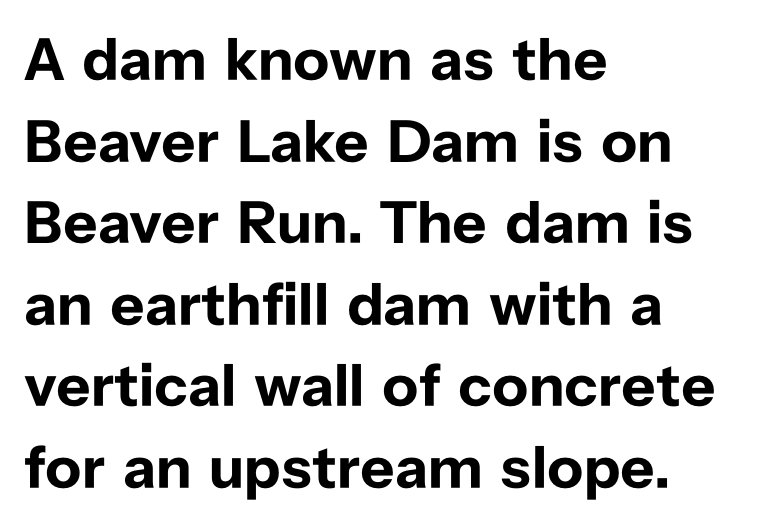
Plain, unruled lines of type. A sans-serif font was chosen for this passage. Layout note: lines flush left. Character widths vary here, with narrow letters taking less room than wide ones.
